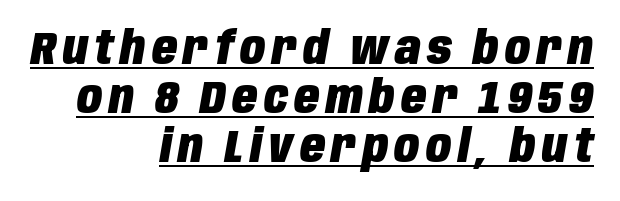
Q: Is the text bold? A: Yes.
Q: Is the text italic (slanted)? A: Yes, it leans right by about 10 degrees.
Q: Is the text underlined? A: Yes.
Q: How is the paragraph aligned? A: Right-aligned.
Q: Is the spacing between lines tight, normal or loose? A: Tight.
Q: Width (condensed, normal, or wide)? A: Condensed.
Q: Stroke contrast? A: Low.
Q: x-height? A: Large.
Q: Monospaced? A: No.
